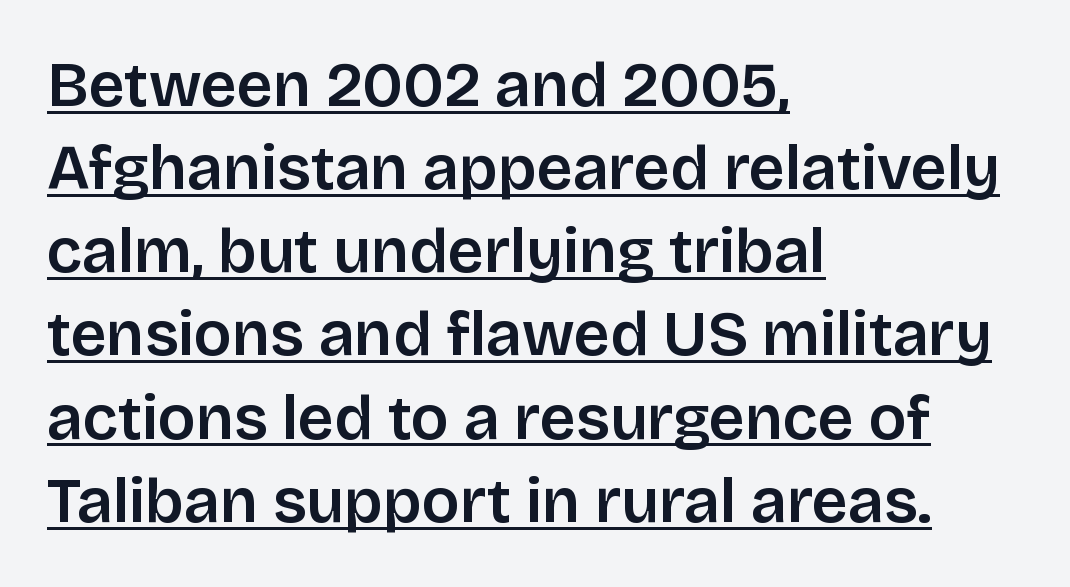
{"serif": "no", "italic": "no", "bold": "semi", "weight": "semibold", "width": "normal", "stroke_contrast": "low", "x_height": "large", "monospaced": "no", "underline": "yes", "align": "left", "line_spacing": "normal", "line_spacing_ratio": 1.32, "letter_spacing": "normal", "letter_spacing_em": 0.0, "glyph_px": 63}
